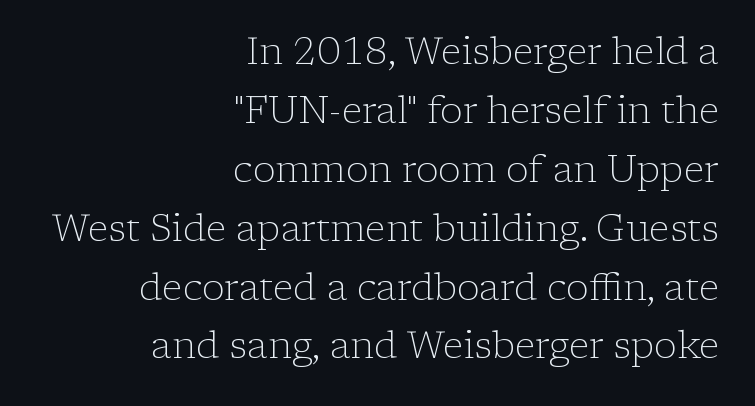
Q: Is the text bold? A: No.
Q: Is the text italic (slanted)? A: No, it is upright.
Q: Is the typeface a serif or a sans-serif typeface? A: Serif.
Q: Is the text underlined? A: No.
Q: How is the paragraph aligned? A: Right-aligned.
Q: Is the spacing between letters normal or unusually wide? A: Normal.
Q: Is the spacing between lines tight, normal or loose? A: Normal.
Q: Width (condensed, normal, or wide)? A: Normal.
Q: Stroke contrast? A: Low.
Q: x-height? A: Medium.
Q: Monospaced? A: No.
